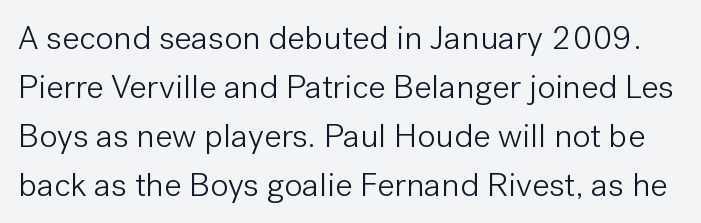
The image shows 34 px light sans-serif type, upright; set normal line spacing (1.44x), normal letter spacing, not underlined; low stroke contrast and a medium x-height.
